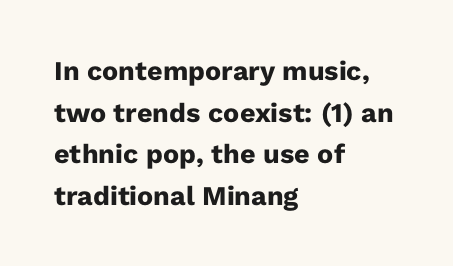
Q: Is the text bold? A: Yes.
Q: Is the text italic (slanted)? A: No, it is upright.
Q: Is the text underlined? A: No.
Q: How is the paragraph aligned? A: Left-aligned.
Q: Is the spacing between letters normal or unusually wide? A: Normal.
Q: Is the spacing between lines tight, normal or loose? A: Normal.
